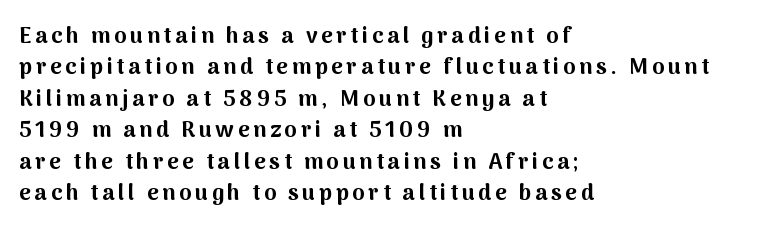
The image shows 22 px bold type, upright; set left-aligned, normal line spacing (1.43x), not underlined.
